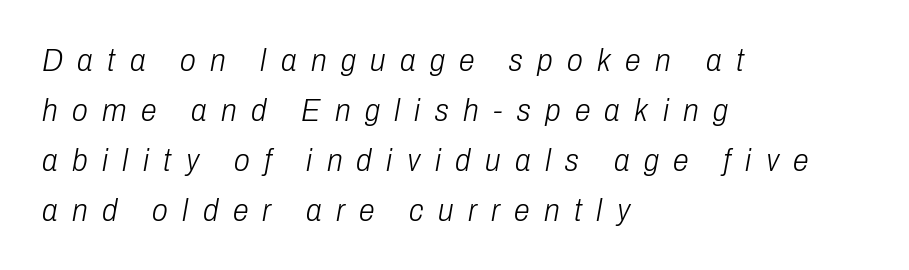
Q: Is the text bold? A: No.
Q: Is the text italic (slanted)? A: Yes, it leans right by about 10 degrees.
Q: Is the text underlined? A: No.
Q: How is the paragraph aligned? A: Left-aligned.
Q: Is the spacing between letters normal or unusually wide? A: Unusually wide.
Q: Is the spacing between lines tight, normal or loose? A: Normal.
Q: Width (condensed, normal, or wide)? A: Condensed.
Q: Stroke contrast? A: Low.
Q: x-height? A: Medium.
Q: Monospaced? A: No.
